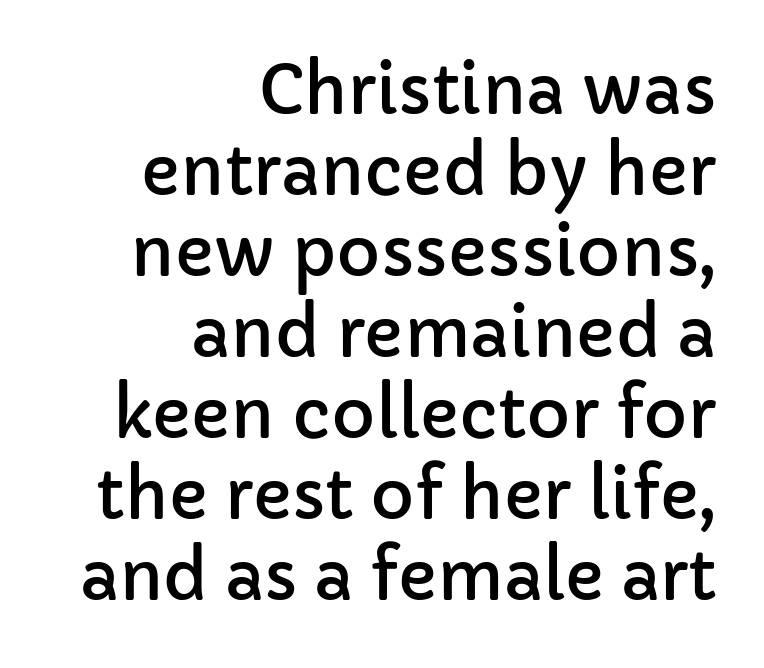
The image shows 67 px sans-serif type, upright; set right-aligned, line spacing 1.21x, normal letter spacing, not underlined; low stroke contrast and a medium x-height.
